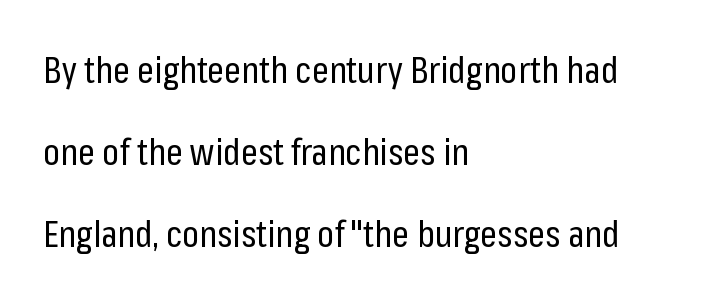
{"serif": "no", "italic": "no", "bold": "no", "weight": "regular", "width": "condensed", "stroke_contrast": "low", "x_height": "medium", "monospaced": "no", "underline": "no", "align": "left", "line_spacing": "loose", "line_spacing_ratio": 2.21, "letter_spacing": "normal", "letter_spacing_em": 0.0, "glyph_px": 37}
